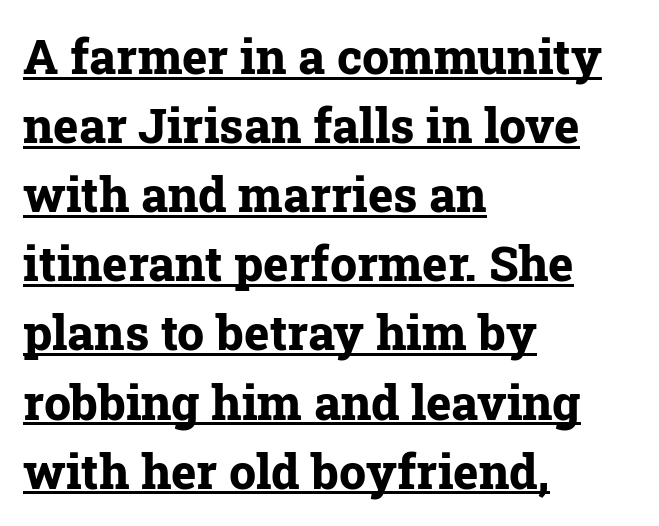
Q: Is the text bold? A: Yes.
Q: Is the text italic (slanted)? A: No, it is upright.
Q: Is the typeface a serif or a sans-serif typeface? A: Serif.
Q: Is the text underlined? A: Yes.
Q: How is the paragraph aligned? A: Left-aligned.
Q: Is the spacing between letters normal or unusually wide? A: Normal.
Q: Is the spacing between lines tight, normal or loose? A: Normal.
Q: Width (condensed, normal, or wide)? A: Normal.
Q: Stroke contrast? A: Low.
Q: x-height? A: Medium.
Q: Monospaced? A: No.
